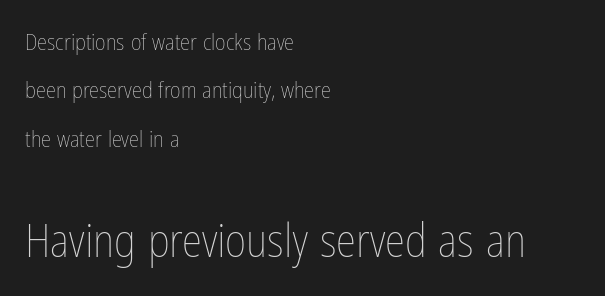
{"italic": "no", "bold": "no", "weight": "thin", "width": "condensed", "stroke_contrast": "low", "x_height": "medium", "monospaced": "no", "underline": "no", "align": "left", "line_spacing": "loose", "line_spacing_ratio": 2.1, "letter_spacing": "normal", "letter_spacing_em": 0.0, "larger_block": "second", "size_ratio": 2.0, "glyph_px": 46}
